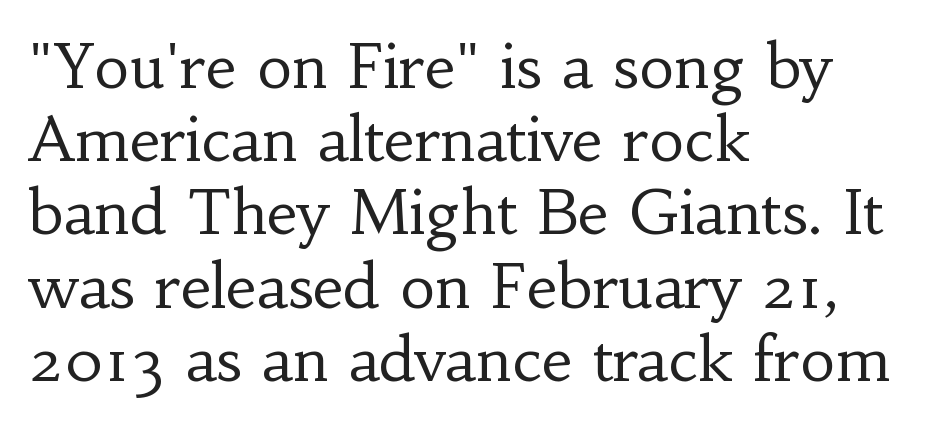
The image shows 61 px regular-weight serif type, upright; set left-aligned, line spacing 1.2x, normal letter spacing, not underlined; low stroke contrast and a small x-height.
